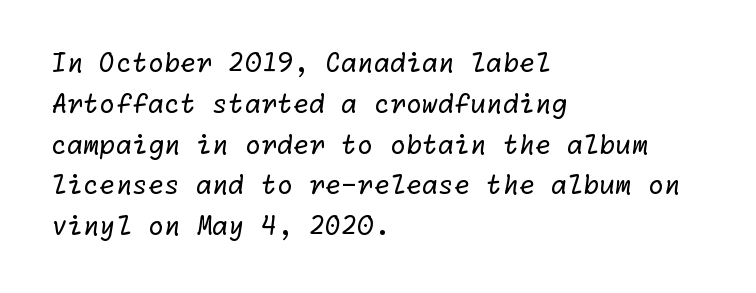
Q: Is the text bold? A: No.
Q: Is the text underlined? A: No.
Q: How is the paragraph aligned? A: Left-aligned.
Q: Is the spacing between letters normal or unusually wide? A: Normal.
Q: Is the spacing between lines tight, normal or loose? A: Normal.
